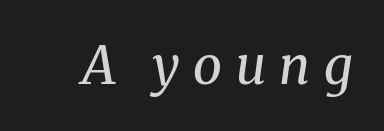
The image shows 52 px regular-weight serif type, italic (leaning right); set unusually wide letter spacing (+0.26 em), not underlined; medium stroke contrast and a medium x-height.
